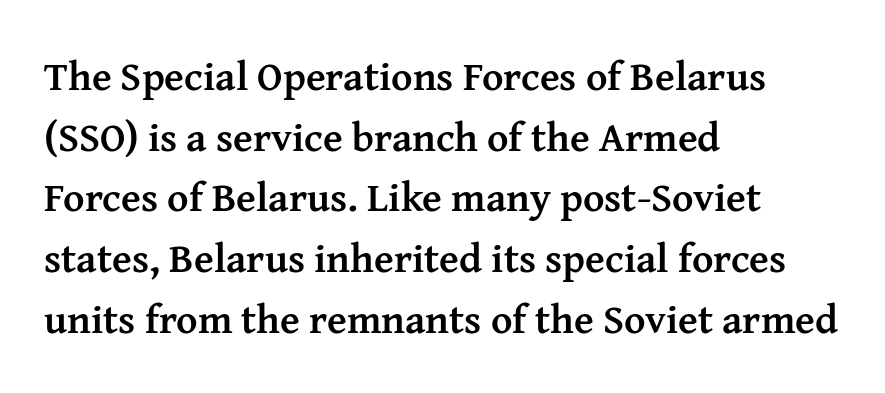
Leading: standard. Heavy-handed strokes throughout: this text is bold. The passage shown is not underscored anywhere. Note the varied advance widths — an 'i' is clearly narrower than an 'm'. This is the regular roman posture of the typeface.
